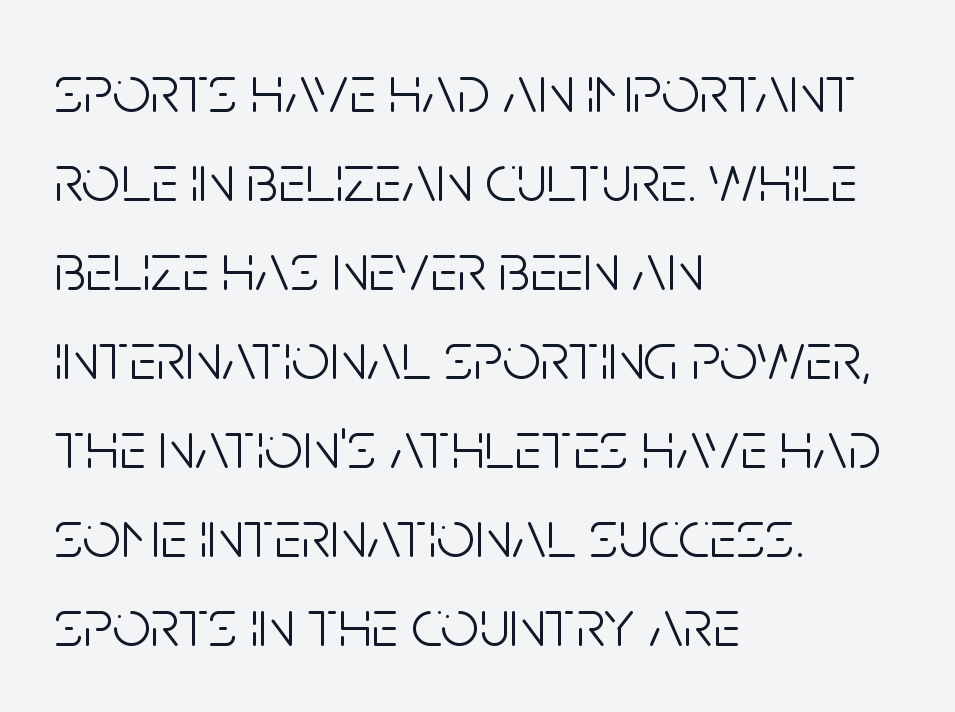
Vertical stems look standard width or narrower in stroke. A bare baseline throughout the passage. Casual observation: everything's shoved over to the left. How are the letters spaced? Ordinarily, with no added tracking.
